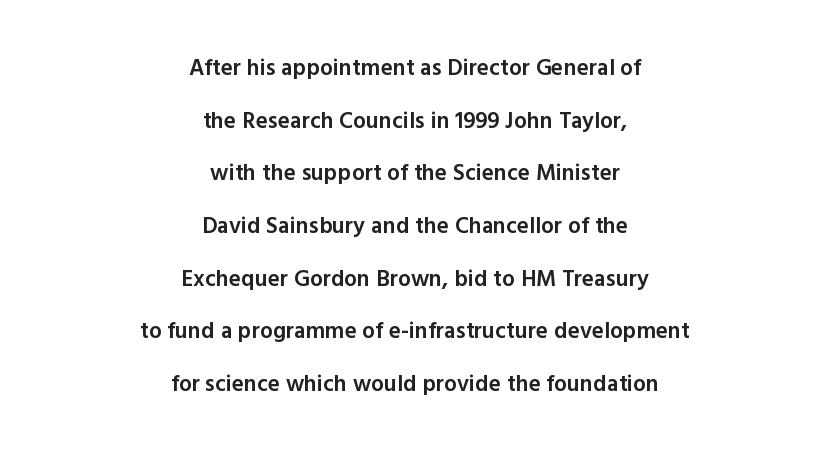
Q: Is the text bold? A: Semi-bold.
Q: Is the text italic (slanted)? A: No, it is upright.
Q: Is the text underlined? A: No.
Q: How is the paragraph aligned? A: Centered.
Q: Is the spacing between letters normal or unusually wide? A: Normal.
Q: Is the spacing between lines tight, normal or loose? A: Loose.
